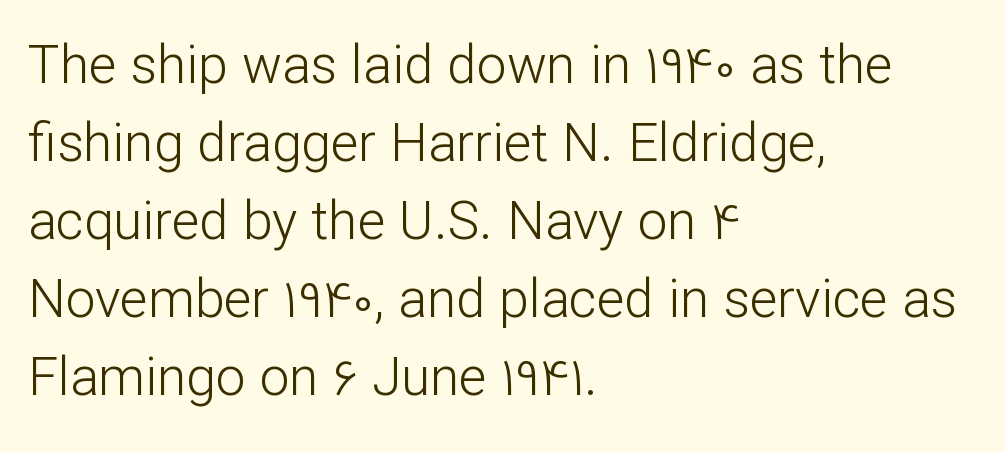
The image shows 53 px light sans-serif type, upright; set left-aligned, normal line spacing (1.47x), normal letter spacing, not underlined; low stroke contrast and a medium x-height.
